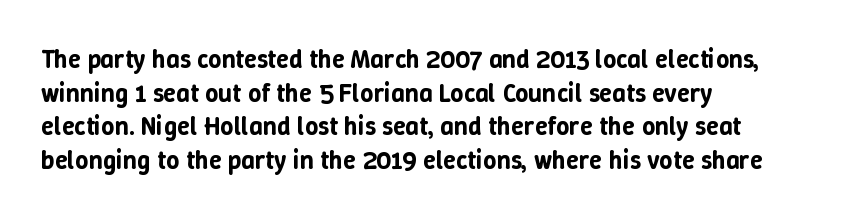
Q: Is the text italic (slanted)? A: No, it is upright.
Q: Is the text underlined? A: No.
Q: How is the paragraph aligned? A: Left-aligned.
Q: Is the spacing between letters normal or unusually wide? A: Normal.
Q: Is the spacing between lines tight, normal or loose? A: Normal.
